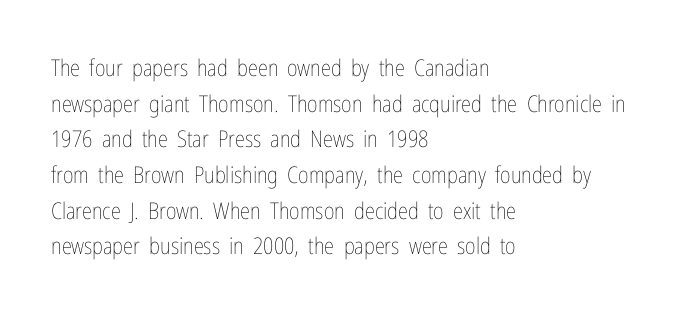
Baseline-to-baseline distance is the conventional proportion of letter height. The passage is arranged the way most books set body copy — flush left. The glyphs are unaccompanied by any horizontal stroke below them. The gaps between neighbouring characters are ordinary and unremarkable.
